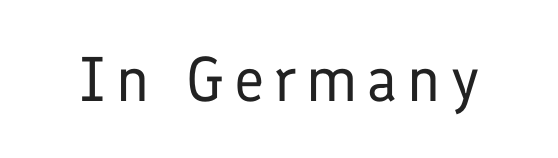
In terms of letterform style, serifs are entirely absent. Descenders are the only things crossing below the line. You can tell it's not italic because the verticals are truly vertical. Spacing verdict: proportional, widths tailored to each character. Each stroke keeps to a modest, everyday thickness or less.
